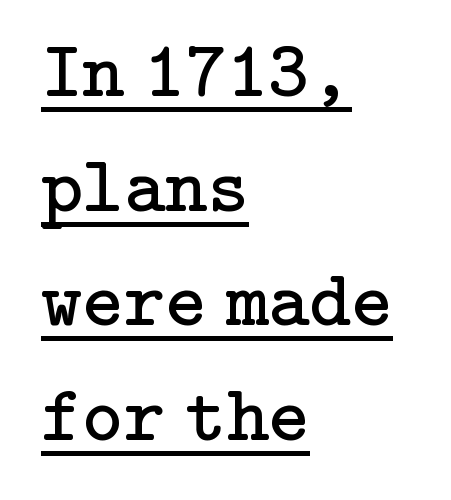
Weight: regular or lighter. Upright lettering throughout. Each word holds together tightly as a unit, with standard inter-letter gaps. Notice how descenders clear the ascenders below comfortably — that's standard leading.
